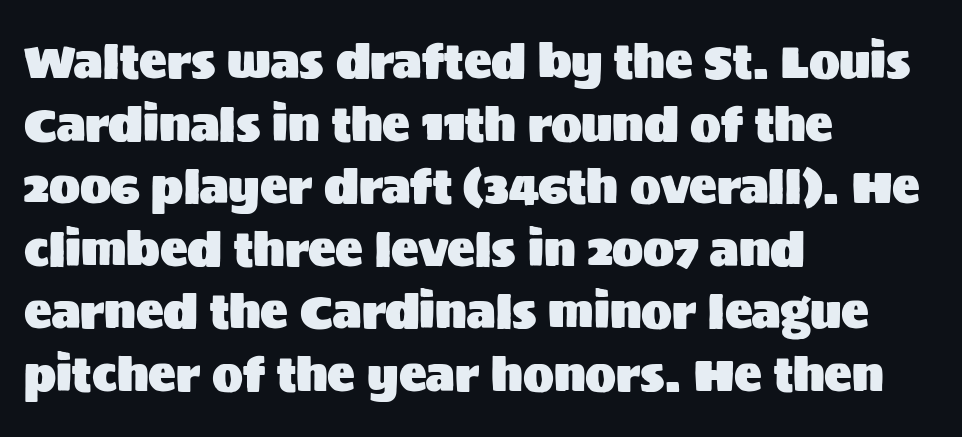
The image shows 46 px sans-serif type, upright; set left-aligned, normal line spacing (1.36x), normal letter spacing, not underlined; medium stroke contrast and a large x-height.
